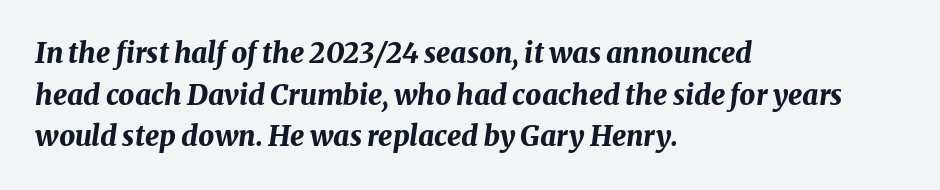
Q: Is the text bold? A: Yes.
Q: Is the text italic (slanted)? A: Yes, it leans right by about 8 degrees.
Q: Is the text underlined? A: No.
Q: How is the paragraph aligned? A: Left-aligned.
Q: Is the spacing between letters normal or unusually wide? A: Normal.
Q: Is the spacing between lines tight, normal or loose? A: Normal.
Q: Width (condensed, normal, or wide)? A: Normal.
Q: Stroke contrast? A: Medium.
Q: x-height? A: Medium.
Q: Monospaced? A: No.
